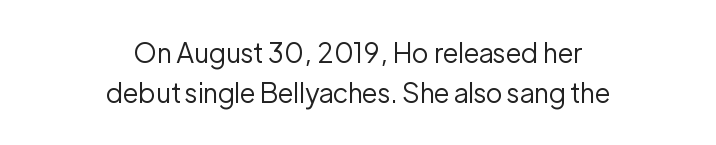
The image shows 27 px text type, upright; set centered, normal line spacing (1.49x), normal letter spacing, not underlined.
